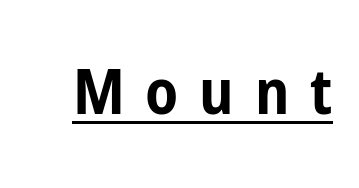
The image shows 63 px bold, condensed sans-serif type, upright; set unusually wide letter spacing (+0.33 em), underlined; low stroke contrast and a medium x-height.
